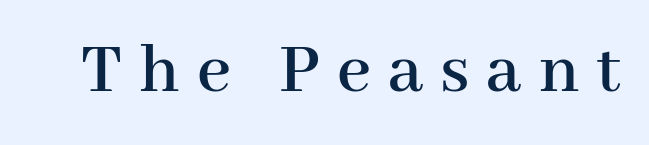
Q: Is the text italic (slanted)? A: No, it is upright.
Q: Is the typeface a serif or a sans-serif typeface? A: Serif.
Q: Is the text underlined? A: No.
Q: Is the spacing between letters normal or unusually wide? A: Unusually wide.
Q: Width (condensed, normal, or wide)? A: Normal.
Q: Stroke contrast? A: High.
Q: x-height? A: Medium.
Q: Monospaced? A: No.
